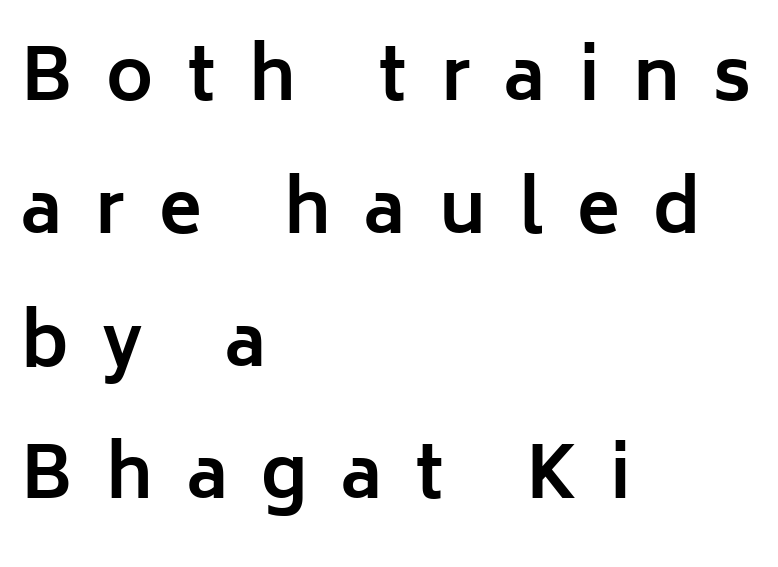
Nope, not italic — everything's standing straight. As a designer I'd log this as weight 700, bold. In terms of letterform style, serifs are entirely absent. The space directly below the letters is spotless.
